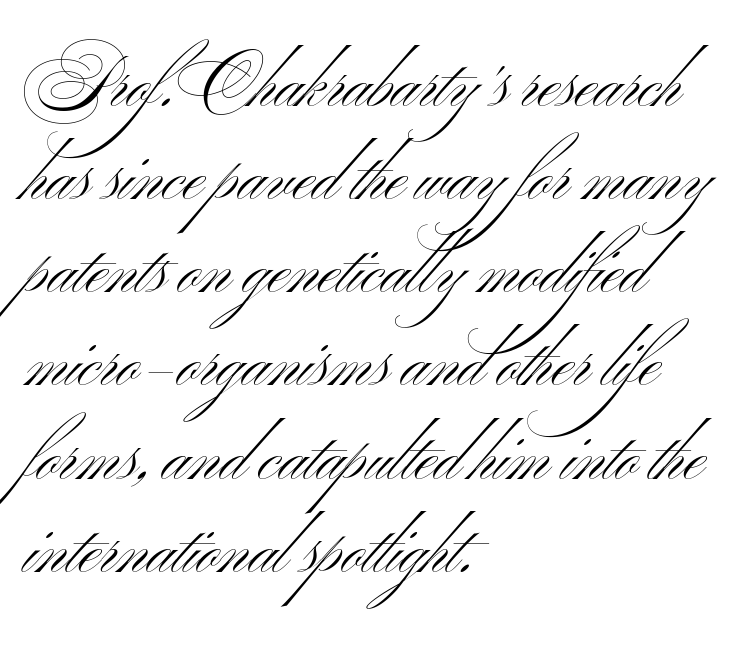
{"serif": "no", "bold": "no", "weight": "light", "width": "wide", "stroke_contrast": "medium", "x_height": "small", "monospaced": "no", "underline": "no", "align": "left", "line_spacing": "normal", "line_spacing_ratio": 1.35, "letter_spacing": "normal", "letter_spacing_em": 0.0, "glyph_px": 69}
